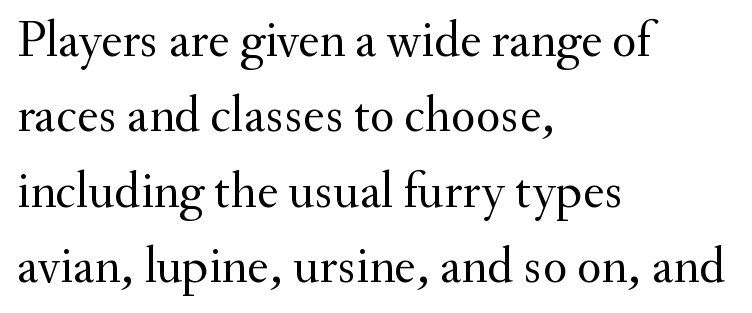
The image shows 51 px regular-weight serif type, upright; set left-aligned, normal line spacing (1.48x), normal letter spacing, not underlined; medium stroke contrast and a small x-height.
